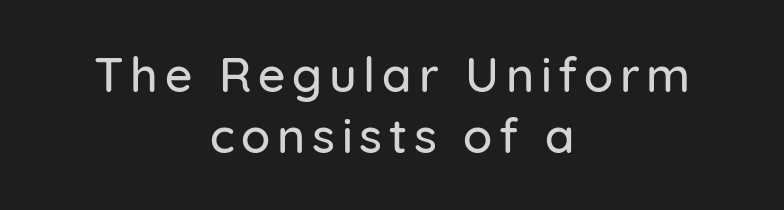
The image shows 48 px sans-serif type, upright; set centered, normal line spacing (1.28x), not underlined; low stroke contrast and a medium x-height.
